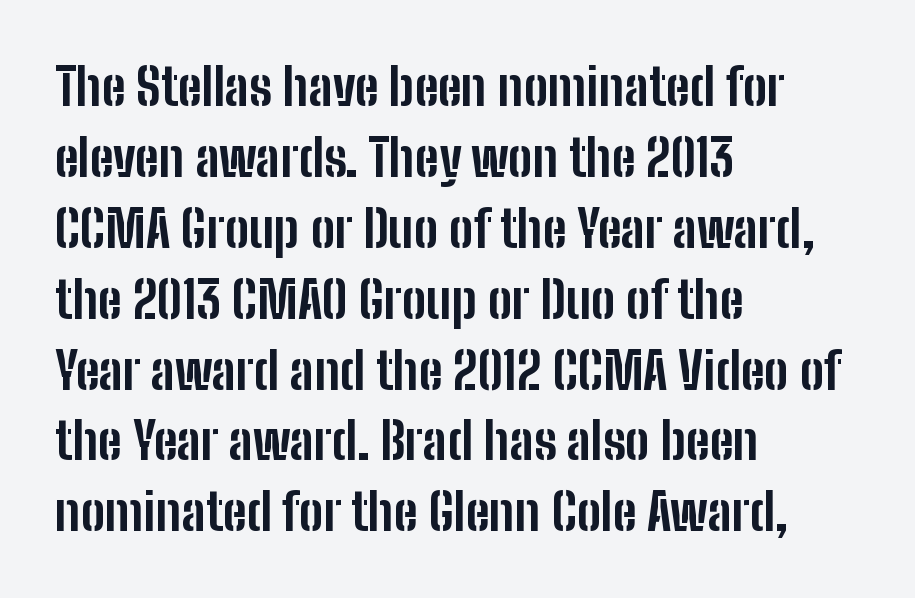
The line texture is even and compact thanks to regular tracking. Every character sits straight up, as roman type does. Line starts are locked; line ends wander. Plain, unruled lines of type.
